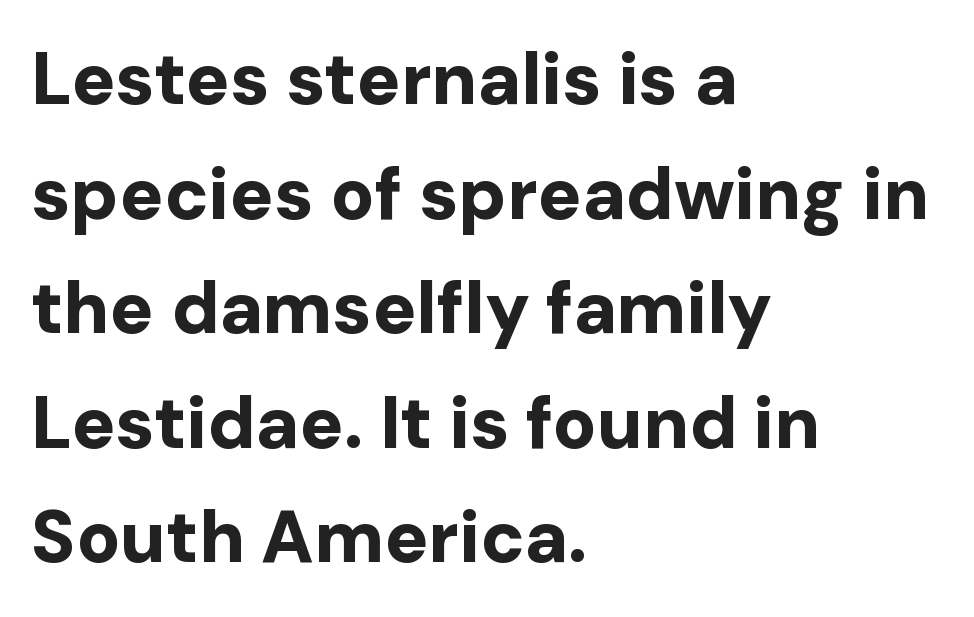
Q: Is the text bold? A: Yes.
Q: Is the text italic (slanted)? A: No, it is upright.
Q: Is the typeface a serif or a sans-serif typeface? A: Sans-serif.
Q: Is the text underlined? A: No.
Q: How is the paragraph aligned? A: Left-aligned.
Q: Is the spacing between letters normal or unusually wide? A: Normal.
Q: Is the spacing between lines tight, normal or loose? A: Normal.
Q: Width (condensed, normal, or wide)? A: Normal.
Q: Stroke contrast? A: Low.
Q: x-height? A: Medium.
Q: Monospaced? A: No.
